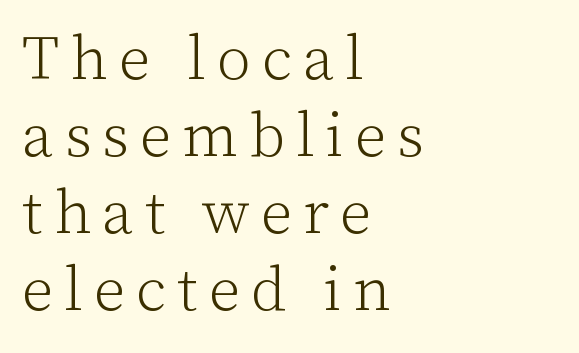
The face used here is proportionally spaced, like ordinary book or web type. Characters remain perfectly vertical along every line. Each row of text sits above clean, open space. Letterform terminals end in serifs throughout the passage. Stroke mass is kept to a normal reading level or below.
